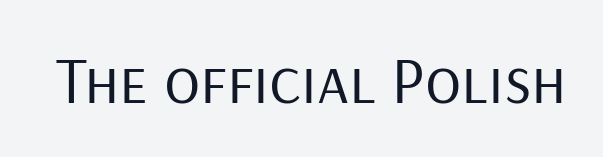
In terms of letterform style, serifs are entirely absent. You could call the tracking neutral — neither tight nor loose. The face looks like a standard text weight, possibly lighter. This sample uses an upright cut, with every glyph sitting square on the baseline. The string is rendered with underlining switched off. Note the varied advance widths — an 'i' is clearly narrower than an 'm'.
